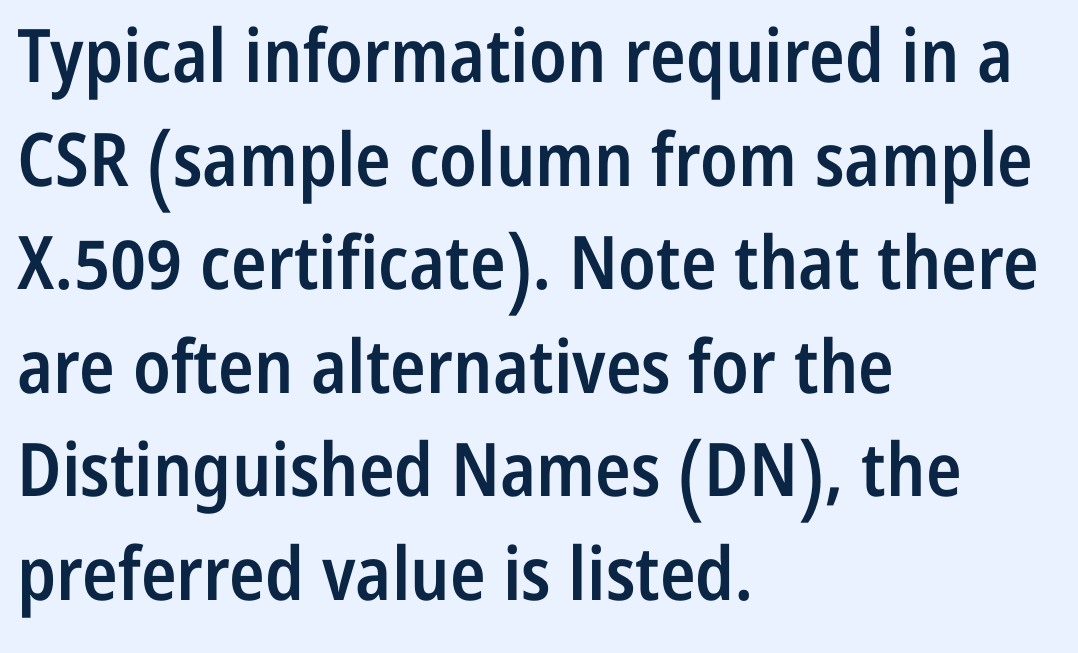
The gaps between neighbouring characters are ordinary and unremarkable. The setting favours the left margin, as ordinary paragraphs usually do. The passage shown is typed in a proportional face where columns would drift. The rows are spaced the way most documents space them. This is the in-between weight designers call semibold or demi. Has an underline been added? It has not.
